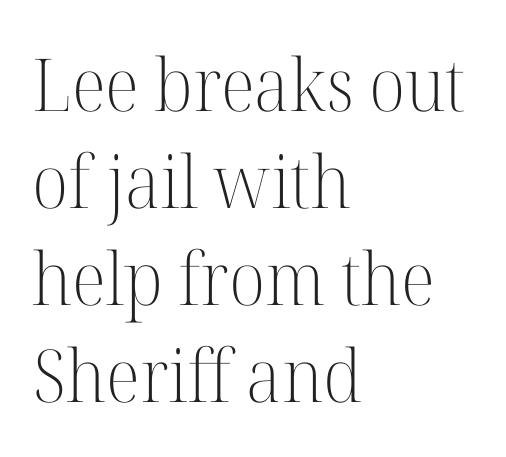
Q: Is the text bold? A: No.
Q: Is the text italic (slanted)? A: No, it is upright.
Q: Is the typeface a serif or a sans-serif typeface? A: Serif.
Q: Is the text underlined? A: No.
Q: How is the paragraph aligned? A: Left-aligned.
Q: Is the spacing between letters normal or unusually wide? A: Normal.
Q: Is the spacing between lines tight, normal or loose? A: Normal.
Q: Width (condensed, normal, or wide)? A: Normal.
Q: Stroke contrast? A: High.
Q: x-height? A: Medium.
Q: Monospaced? A: No.
